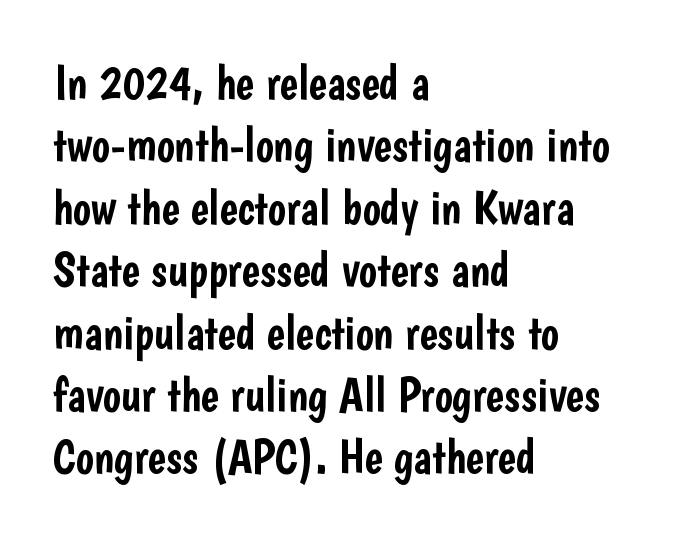
{"serif": "no", "italic": "no", "width": "condensed", "stroke_contrast": "low", "x_height": "medium", "monospaced": "no", "underline": "no", "align": "left", "line_spacing": "normal", "line_spacing_ratio": 1.3, "letter_spacing": "normal", "letter_spacing_em": 0.0, "glyph_px": 48}
